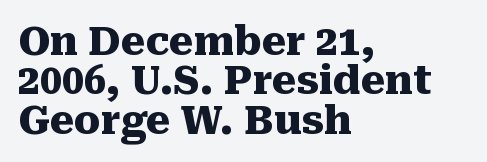
{"serif": "yes", "italic": "no", "bold": "yes", "weight": "heavy", "width": "normal", "stroke_contrast": "medium", "x_height": "medium", "monospaced": "no", "underline": "no", "align": "left", "line_spacing": "tight", "line_spacing_ratio": 1.01, "letter_spacing": "normal", "letter_spacing_em": 0.0, "glyph_px": 39}
